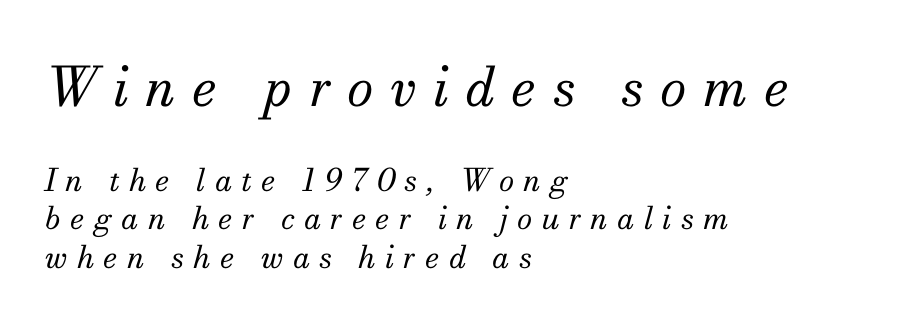
{"serif": "yes", "italic": "yes", "lean": "right", "slant_degrees": 13, "bold": "no", "weight": "regular", "width": "normal", "stroke_contrast": "medium", "x_height": "small", "monospaced": "no", "underline": "no", "align": "left", "line_spacing": "normal", "line_spacing_ratio": 1.25, "letter_spacing": "wide", "letter_spacing_em": 0.3, "larger_block": "first", "size_ratio": 1.74, "glyph_px": 54}
